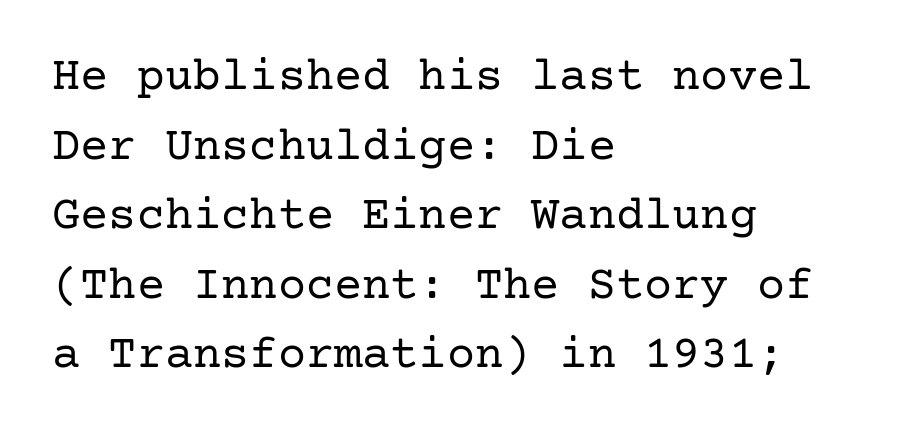
Q: Is the text bold? A: No.
Q: Is the text italic (slanted)? A: No, it is upright.
Q: Is the typeface a serif or a sans-serif typeface? A: Serif.
Q: Is the text underlined? A: No.
Q: How is the paragraph aligned? A: Left-aligned.
Q: Is the spacing between letters normal or unusually wide? A: Normal.
Q: Is the spacing between lines tight, normal or loose? A: Normal.
Q: Width (condensed, normal, or wide)? A: Normal.
Q: Stroke contrast? A: Low.
Q: x-height? A: Medium.
